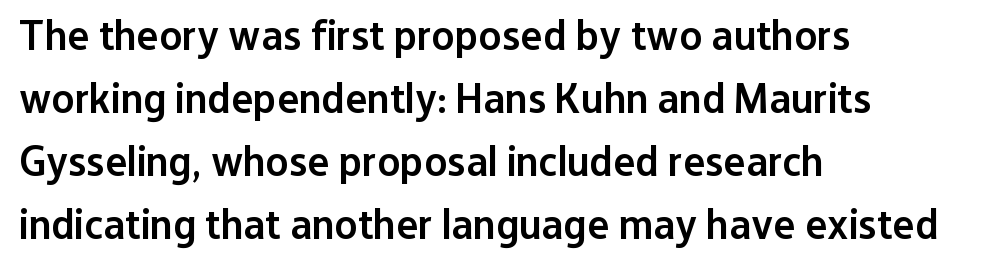
Q: Is the text bold? A: Semi-bold.
Q: Is the text italic (slanted)? A: No, it is upright.
Q: Is the typeface a serif or a sans-serif typeface? A: Sans-serif.
Q: Is the text underlined? A: No.
Q: How is the paragraph aligned? A: Left-aligned.
Q: Is the spacing between letters normal or unusually wide? A: Normal.
Q: Is the spacing between lines tight, normal or loose? A: Normal.
Q: Width (condensed, normal, or wide)? A: Normal.
Q: Stroke contrast? A: Low.
Q: x-height? A: Medium.
Q: Monospaced? A: No.
